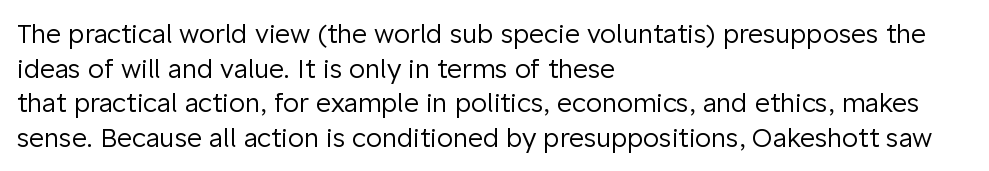
Q: Is the text bold? A: No.
Q: Is the text italic (slanted)? A: No, it is upright.
Q: Is the text underlined? A: No.
Q: How is the paragraph aligned? A: Left-aligned.
Q: Is the spacing between letters normal or unusually wide? A: Normal.
Q: Is the spacing between lines tight, normal or loose? A: Normal.
